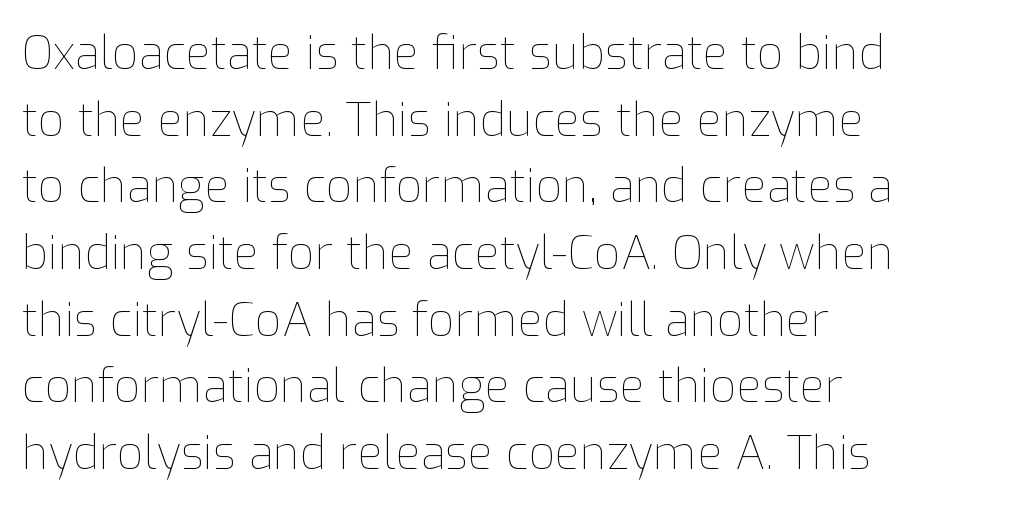
Q: Is the text bold? A: No.
Q: Is the text italic (slanted)? A: No, it is upright.
Q: Is the text underlined? A: No.
Q: How is the paragraph aligned? A: Left-aligned.
Q: Is the spacing between letters normal or unusually wide? A: Normal.
Q: Is the spacing between lines tight, normal or loose? A: Normal.
Q: Width (condensed, normal, or wide)? A: Normal.
Q: Stroke contrast? A: Low.
Q: x-height? A: Medium.
Q: Monospaced? A: No.
